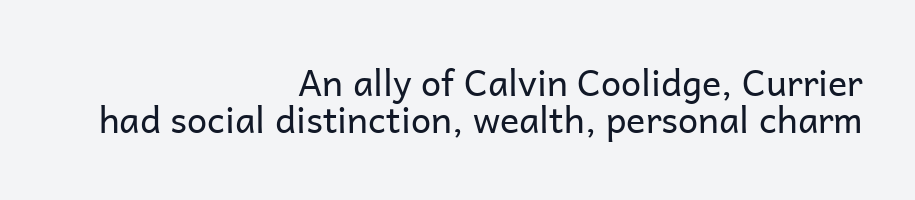
{"serif": "no", "italic": "no", "bold": "no", "weight": "regular", "width": "normal", "stroke_contrast": "low", "x_height": "medium", "monospaced": "no", "underline": "no", "align": "right", "line_spacing": "tight", "line_spacing_ratio": 1.02, "letter_spacing": "normal", "letter_spacing_em": 0.0, "glyph_px": 36}
